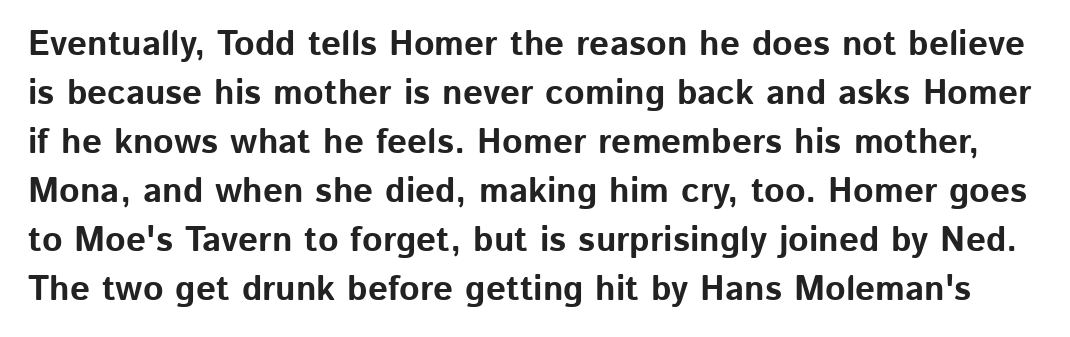
The image shows 35 px bold sans-serif type, upright; set normal line spacing (1.4x), normal letter spacing, not underlined; low stroke contrast and a medium x-height.
